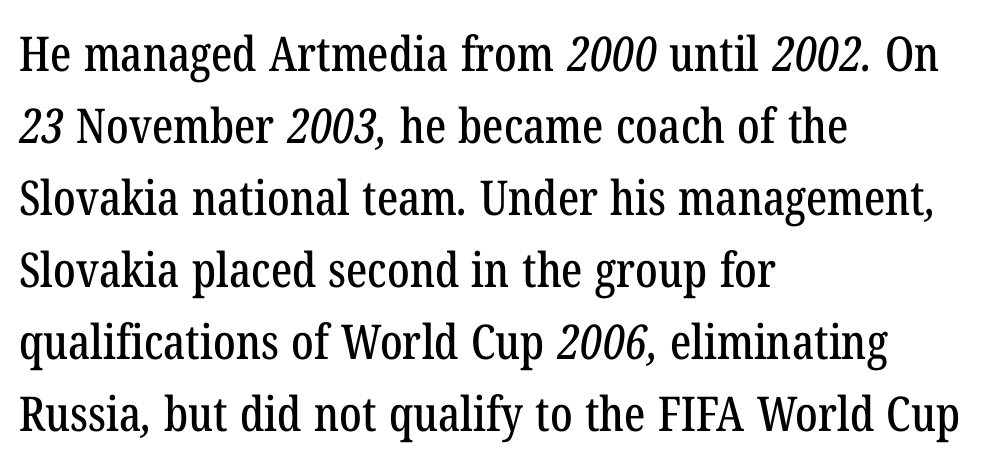
{"serif": "yes", "width": "condensed", "stroke_contrast": "low", "x_height": "medium", "monospaced": "no", "underline": "no", "align": "left", "line_spacing": "normal", "line_spacing_ratio": 1.5, "letter_spacing": "normal", "letter_spacing_em": 0.0, "glyph_px": 48}
